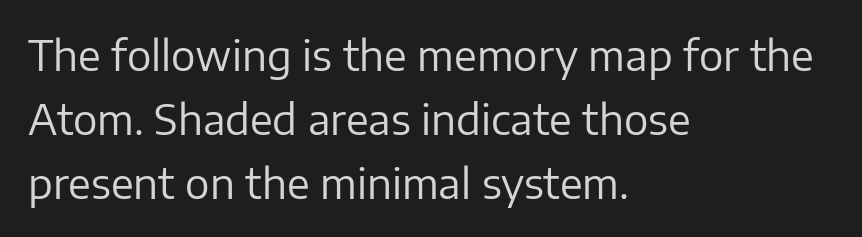
A typesetter would call this leading conventional body-copy spacing. Is the stroke heavy? The answer is a plain regular-or-lighter. Typographically, this falls in the sans-serif category. The passage shown is typed in a proportional face where columns would drift. Alignment: flush left.
